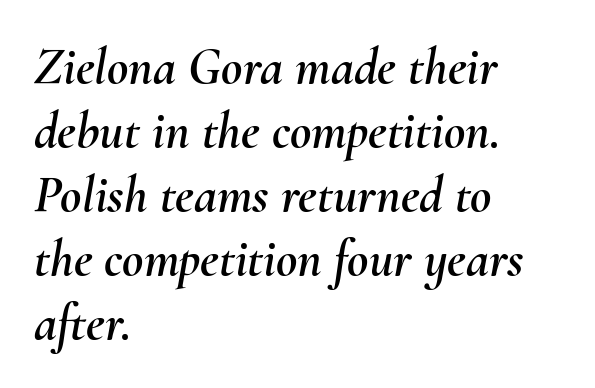
The face used here is proportionally spaced, like ordinary book or web type. Leftover space on each line is placed entirely after the last word. Spacing between characters is what you'd get straight out of the box. Italic: yes, the glyphs are oblique.
